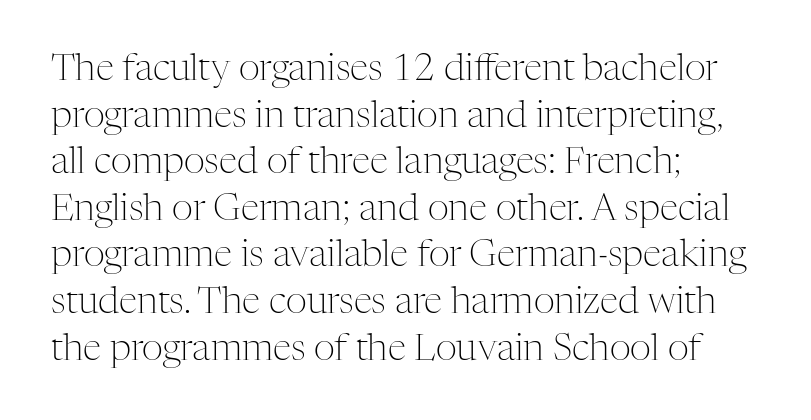
Q: Is the text bold? A: No.
Q: Is the text italic (slanted)? A: No, it is upright.
Q: Is the typeface a serif or a sans-serif typeface? A: Serif.
Q: Is the text underlined? A: No.
Q: How is the paragraph aligned? A: Left-aligned.
Q: Is the spacing between letters normal or unusually wide? A: Normal.
Q: Is the spacing between lines tight, normal or loose? A: Normal.
Q: Width (condensed, normal, or wide)? A: Normal.
Q: Stroke contrast? A: Medium.
Q: x-height? A: Medium.
Q: Monospaced? A: No.
